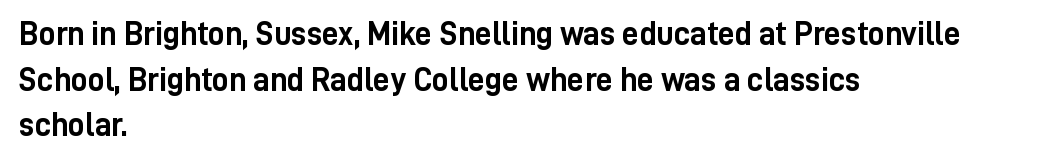
{"serif": "no", "italic": "no", "bold": "yes", "weight": "semibold", "width": "condensed", "stroke_contrast": "low", "x_height": "medium", "monospaced": "no", "underline": "no", "align": "left", "line_spacing": "normal", "line_spacing_ratio": 1.38, "letter_spacing": "normal", "letter_spacing_em": 0.0, "glyph_px": 33}
